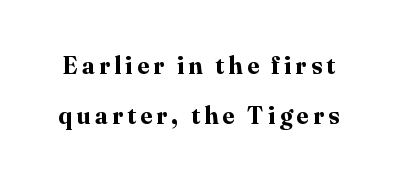
Q: Is the text bold? A: Yes.
Q: Is the text italic (slanted)? A: No, it is upright.
Q: Is the text underlined? A: No.
Q: Is the spacing between lines tight, normal or loose? A: Loose.
